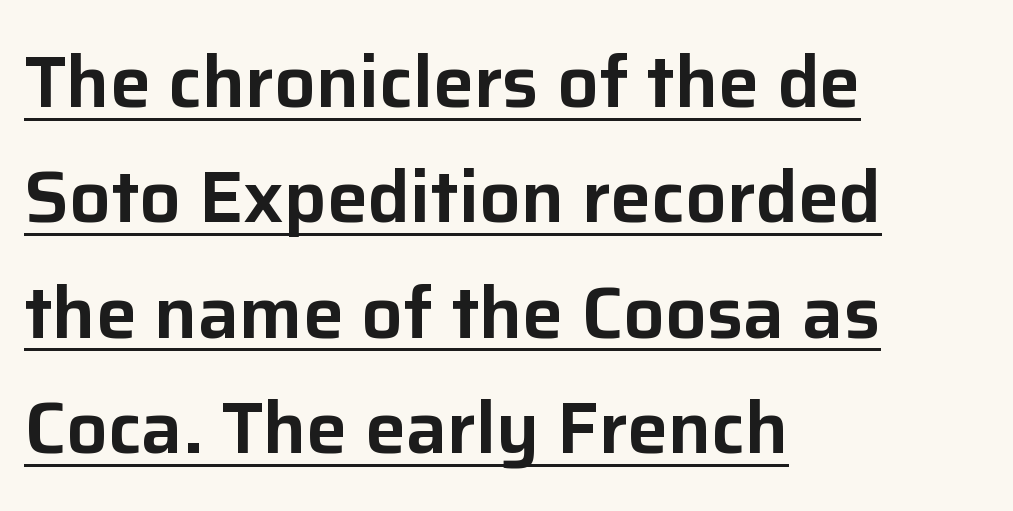
No extra tracking has been applied to these lines. This is the regular roman posture of the typeface. The setting favours the left margin, as ordinary paragraphs usually do. The leading is moderate, giving the passage an even texture. Check the space under the baseline: a stroke is drawn there. Spacing verdict: proportional, widths tailored to each character.
